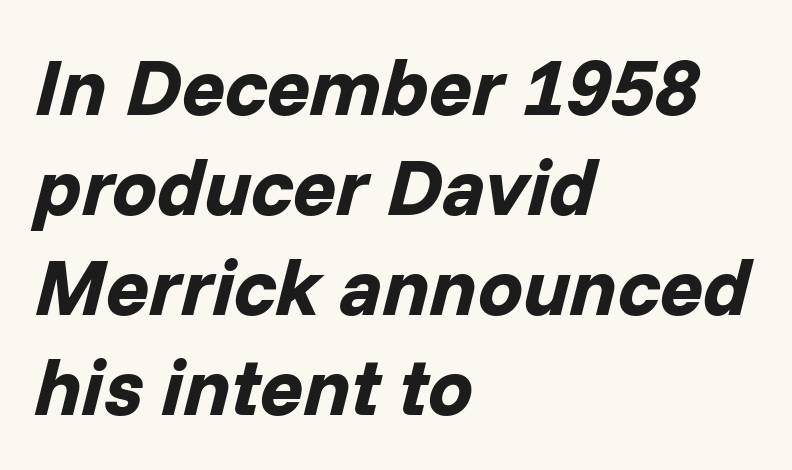
The image shows 80 px bold type, italic (leaning right); set left-aligned, normal line spacing (1.25x), normal letter spacing, not underlined; low stroke contrast and a medium x-height.
